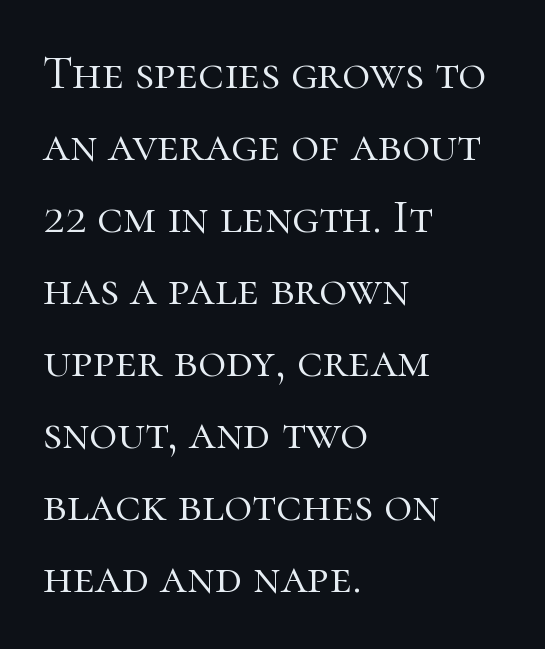
Q: Is the text bold? A: No.
Q: Is the text italic (slanted)? A: No, it is upright.
Q: Is the typeface a serif or a sans-serif typeface? A: Serif.
Q: Is the text underlined? A: No.
Q: How is the paragraph aligned? A: Left-aligned.
Q: Is the spacing between letters normal or unusually wide? A: Normal.
Q: Is the spacing between lines tight, normal or loose? A: Normal.
Q: Width (condensed, normal, or wide)? A: Normal.
Q: Stroke contrast? A: High.
Q: x-height? A: Medium.
Q: Monospaced? A: No.
